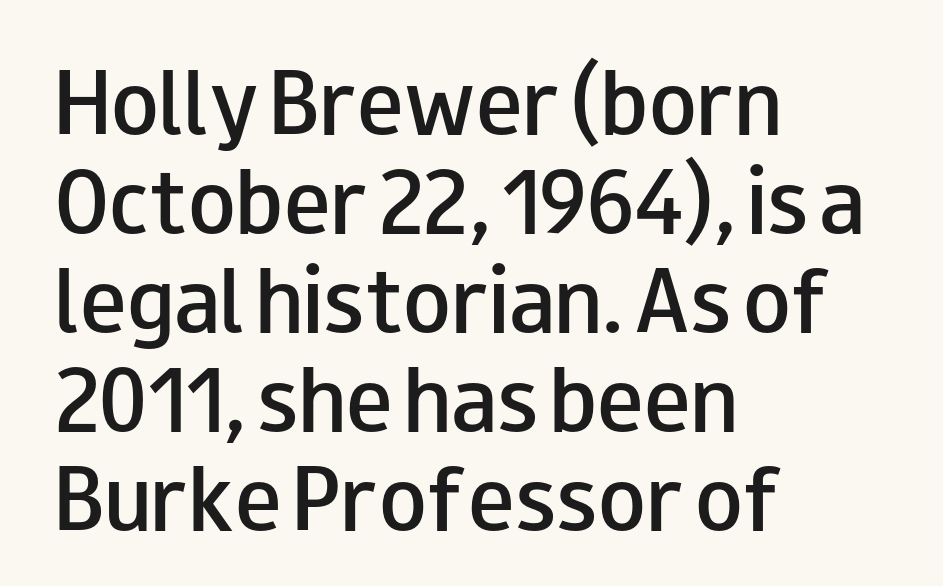
Q: Is the text bold? A: Semi-bold.
Q: Is the text italic (slanted)? A: No, it is upright.
Q: Is the typeface a serif or a sans-serif typeface? A: Sans-serif.
Q: Is the text underlined? A: No.
Q: How is the paragraph aligned? A: Left-aligned.
Q: Is the spacing between letters normal or unusually wide? A: Normal.
Q: Is the spacing between lines tight, normal or loose? A: Normal.
Q: Width (condensed, normal, or wide)? A: Wide.
Q: Stroke contrast? A: Low.
Q: x-height? A: Small.
Q: Monospaced? A: No.
